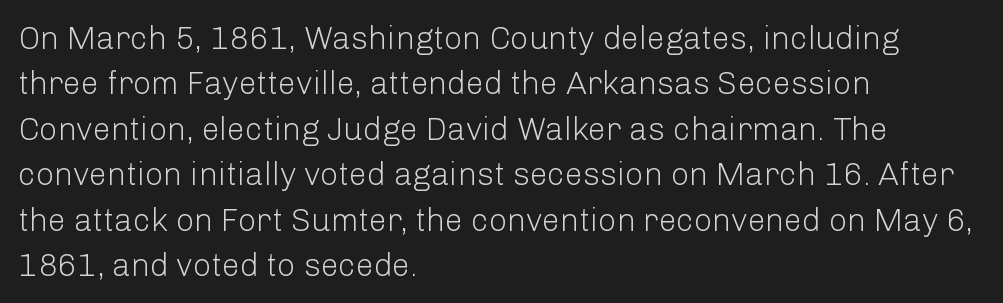
Decoration check: the copy has no underline. The rows are spaced the way most documents space them. Heft: none added — not bold. A roman cut, with each character standing at attention.
